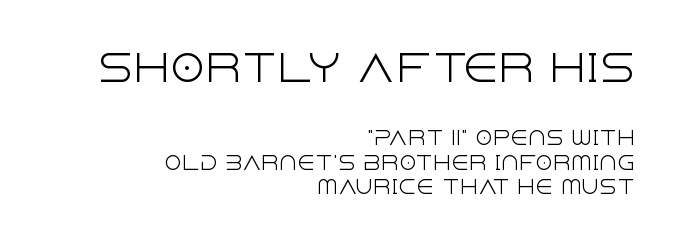
Compared with typical body copy, the letter spacing here is the same. The specimen reads as upright at a glance. Does the bottom block carry the larger type? No, the top block does. Spacing verdict: proportional, widths tailored to each character.
